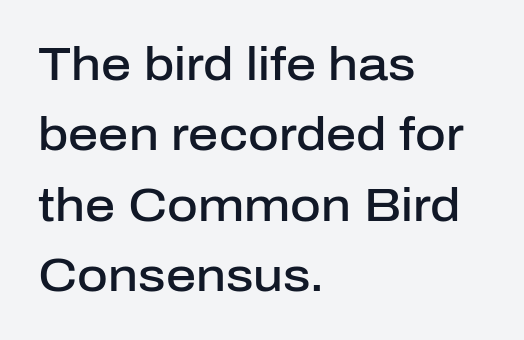
Vertical spacing — default. Semibold letterforms, between regular and bold. Proportional: the letters do not fall into vertical columns. Ordinary non-slanted type is in use. The setting favours the left margin, as ordinary paragraphs usually do.
